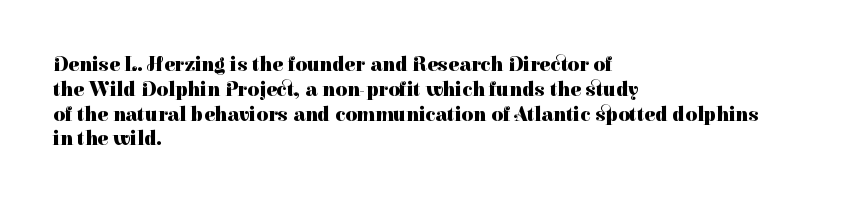
Line starts are locked; line ends wander. Tracking value appears to be zero — textbook default spacing. Style check: upright. Rule under the text: the space is simply empty. Heavy-handed strokes throughout: this text is bold.
